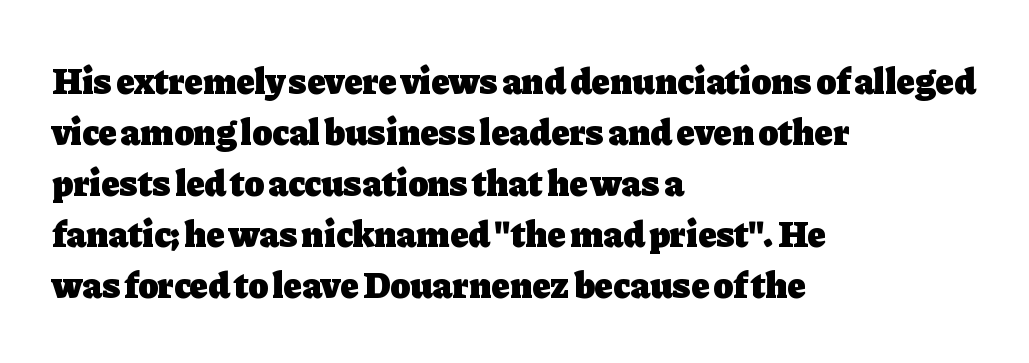
The image shows 37 px heavy serif type, upright; set left-aligned, normal line spacing (1.38x), normal letter spacing, not underlined; low stroke contrast and a medium x-height.
